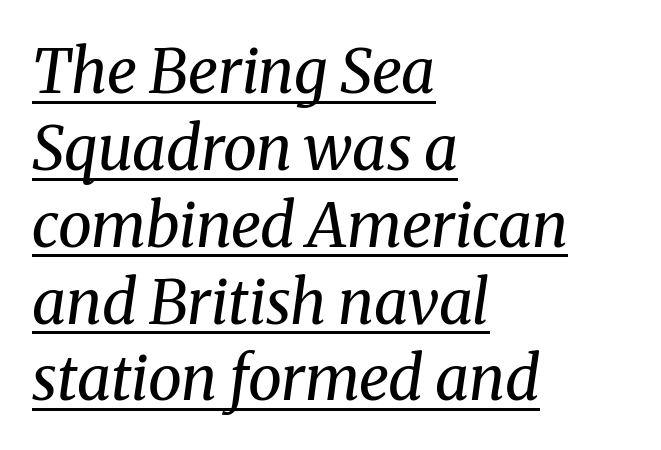
This rendering employs a face with finishing strokes, i.e., a serif. The strokes carry an ordinary text weight at most. Whoever set this chose a conventional vertical rhythm. The letters sit at their default tracking, neither squeezed nor spread. The specimen reads as italic at a glance. Is the block centered? No — it sits flush against the left margin.
